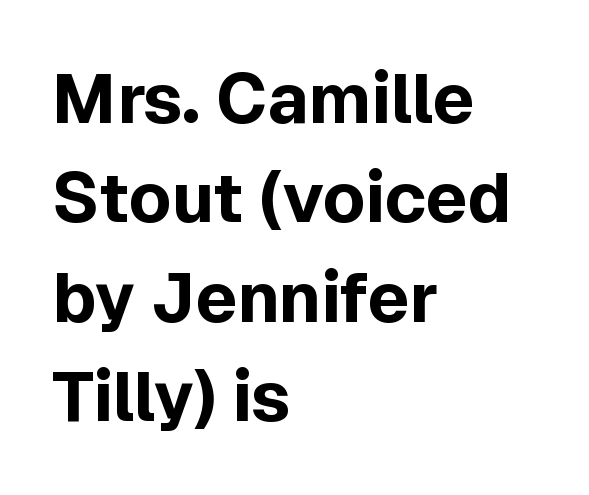
A bare baseline throughout the passage. Vertical spacing — default. Are there feet on the stems? There aren't — it's a sans. Spacing verdict: proportional, widths tailored to each character. Which margin do the lines hug? The left one — the right edge is uneven.
